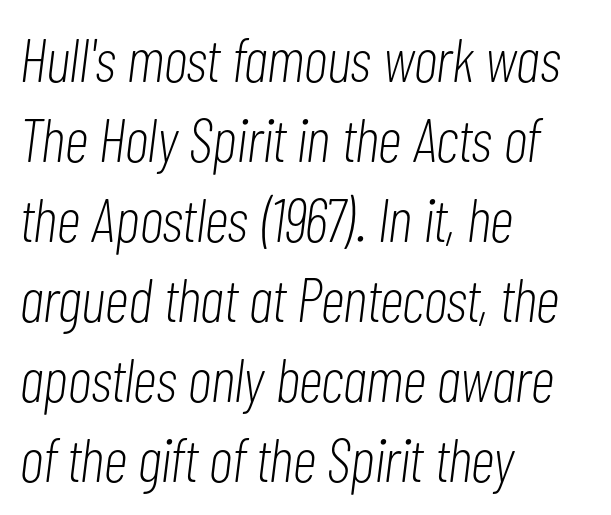
{"italic": "yes", "lean": "right", "slant_degrees": 7, "bold": "no", "weight": "light", "width": "condensed", "stroke_contrast": "low", "x_height": "medium", "monospaced": "no", "underline": "no", "align": "left", "line_spacing": "normal", "line_spacing_ratio": 1.29, "letter_spacing": "normal", "letter_spacing_em": 0.0, "glyph_px": 62}
